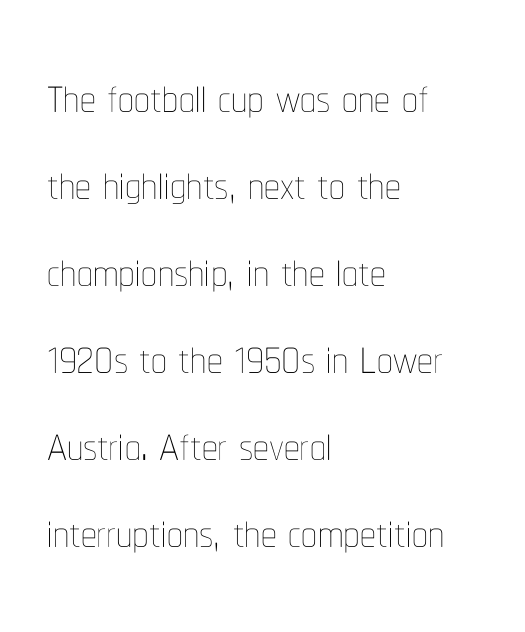
Q: Is the text bold? A: No.
Q: Is the text italic (slanted)? A: No, it is upright.
Q: Is the text underlined? A: No.
Q: How is the paragraph aligned? A: Left-aligned.
Q: Is the spacing between letters normal or unusually wide? A: Normal.
Q: Is the spacing between lines tight, normal or loose? A: Normal.
Q: Width (condensed, normal, or wide)? A: Condensed.
Q: Stroke contrast? A: Low.
Q: x-height? A: Medium.
Q: Monospaced? A: No.
